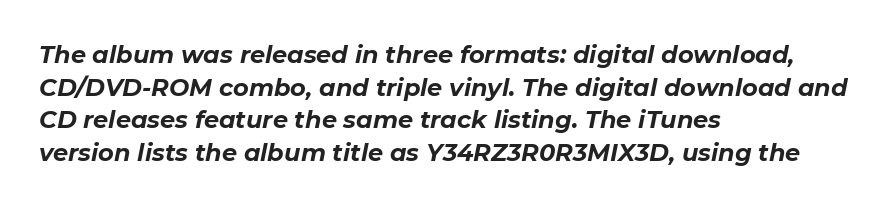
{"italic": "yes", "lean": "right", "slant_degrees": 11, "bold": "yes", "underline": "no", "align": "left", "line_spacing": "normal", "line_spacing_ratio": 1.36, "letter_spacing": "normal", "letter_spacing_em": 0.0, "glyph_px": 24}
